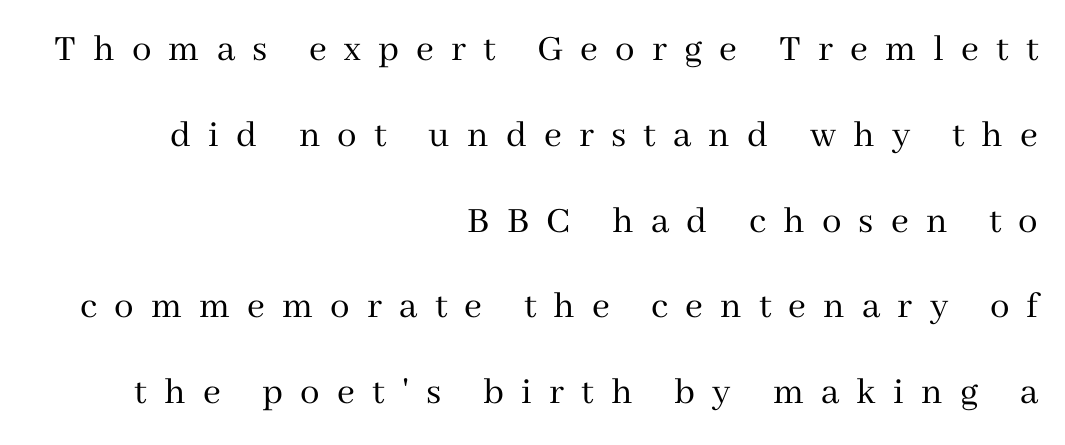
{"serif": "yes", "italic": "no", "bold": "no", "weight": "regular", "width": "normal", "stroke_contrast": "medium", "x_height": "medium", "monospaced": "no", "underline": "no", "align": "right", "line_spacing": "loose", "line_spacing_ratio": 2.2, "letter_spacing": "wide", "letter_spacing_em": 0.44, "glyph_px": 39}
